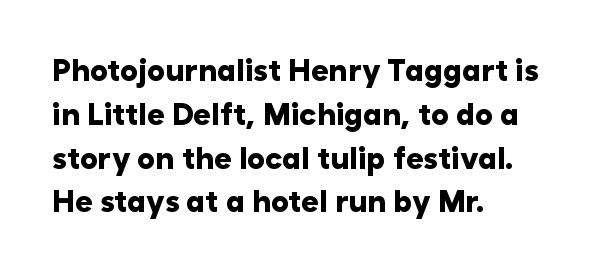
{"serif": "no", "italic": "no", "bold": "yes", "weight": "heavy", "width": "normal", "stroke_contrast": "low", "x_height": "medium", "monospaced": "no", "underline": "no", "align": "left", "line_spacing": "normal", "line_spacing_ratio": 1.46, "letter_spacing": "normal", "letter_spacing_em": 0.0, "glyph_px": 30}
